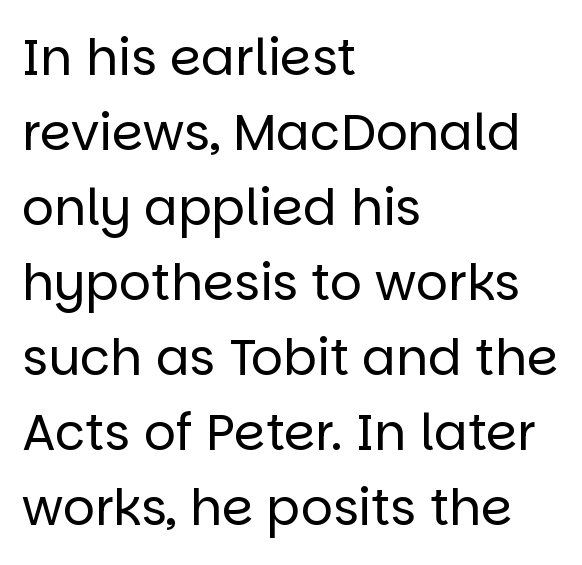
The image shows 50 px regular-weight sans-serif type, upright; set left-aligned, normal line spacing (1.5x), normal letter spacing, not underlined; low stroke contrast and a large x-height.
